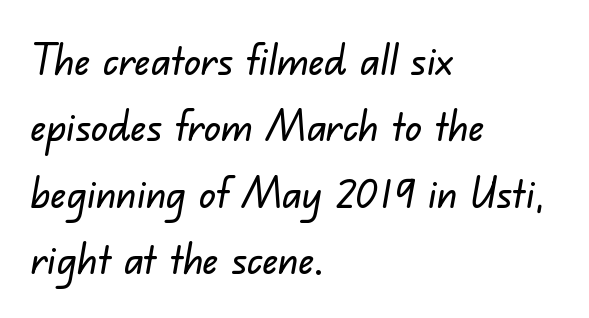
Q: Is the typeface a serif or a sans-serif typeface? A: Sans-serif.
Q: Is the text underlined? A: No.
Q: How is the paragraph aligned? A: Left-aligned.
Q: Is the spacing between letters normal or unusually wide? A: Normal.
Q: Is the spacing between lines tight, normal or loose? A: Normal.
Q: Width (condensed, normal, or wide)? A: Normal.
Q: Stroke contrast? A: Low.
Q: x-height? A: Small.
Q: Monospaced? A: No.
